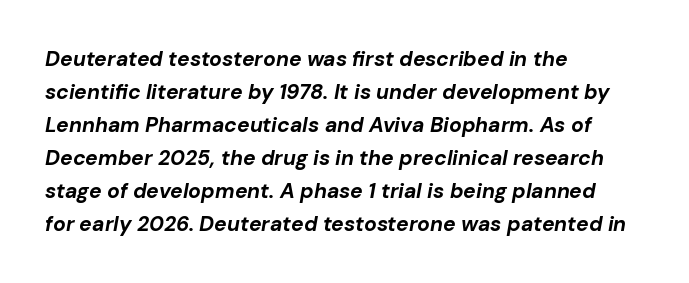
The image shows 21 px bold type, italic (leaning right); set left-aligned, normal line spacing (1.57x), normal letter spacing, not underlined.
